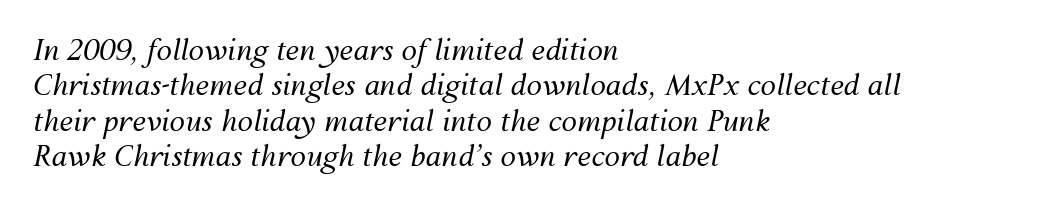
Every row of glyphs begins at an identical x-position on the left. Summary of weight: not heavy and not bold. The space directly below the letters is spotless. Students, note that the glyphs here touch the page at normal intervals.
